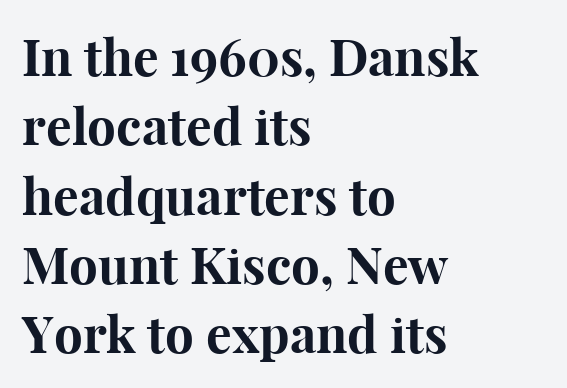
The foot of each line stays bare and open. Observe the ordinary spacing: letters are neighbours, not strangers. This sample uses an upright cut, with every glyph sitting square on the baseline. The passage shown is emphatically bold. Note the varied advance widths — an 'i' is clearly narrower than an 'm'.
